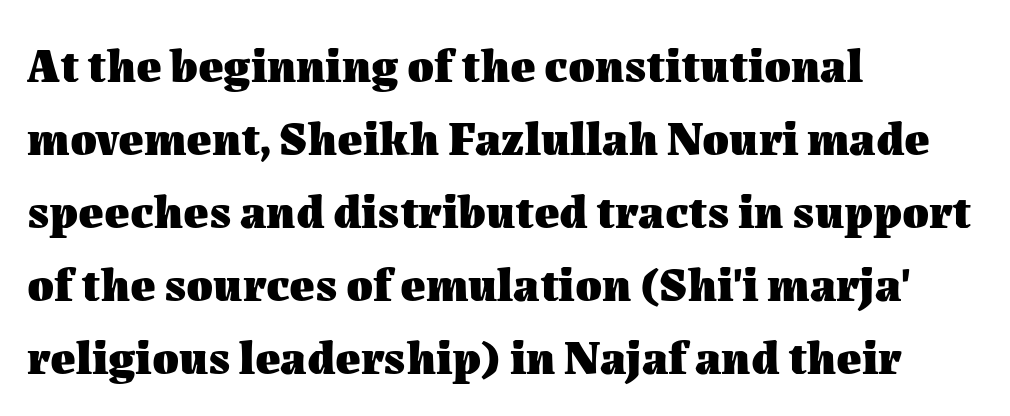
The image shows 48 px heavy type, upright; set left-aligned, normal line spacing (1.52x), normal letter spacing, not underlined; medium stroke contrast and a medium x-height.
